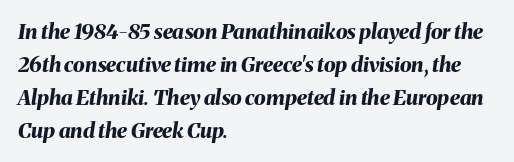
The image shows 21 px bold type, italic (leaning right); set left-aligned, normal line spacing (1.57x), normal letter spacing, not underlined.
